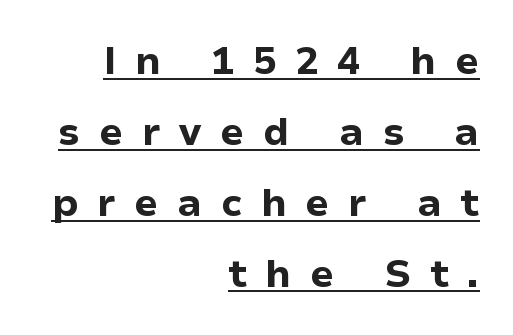
The image shows 39 px bold sans-serif type, upright; set right-aligned, line spacing 1.82x, unusually wide letter spacing (+0.48 em), underlined; low stroke contrast and a medium x-height.
